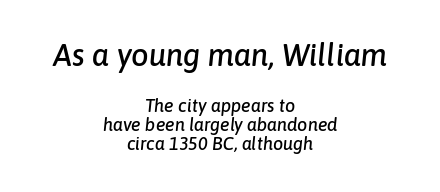
The image shows 31 px text type, italic (leaning right); set centered, tight line spacing (1.07x), normal letter spacing, not underlined; the first (top) block is 1.72x larger; low stroke contrast and a medium x-height.
